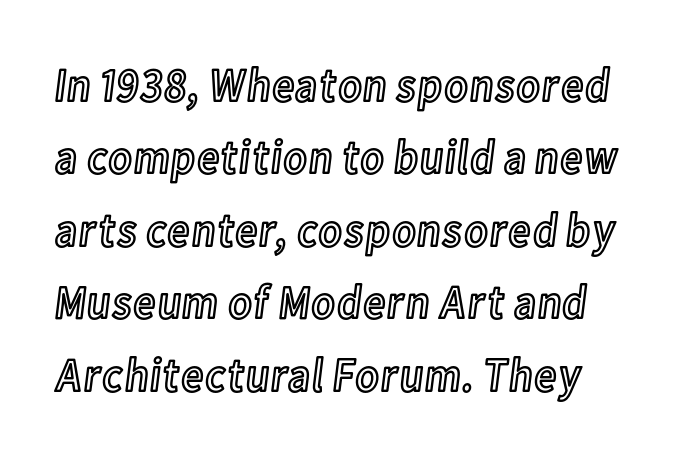
The image shows 48 px condensed type; set normal line spacing (1.51x), normal letter spacing, not underlined; a medium x-height.
